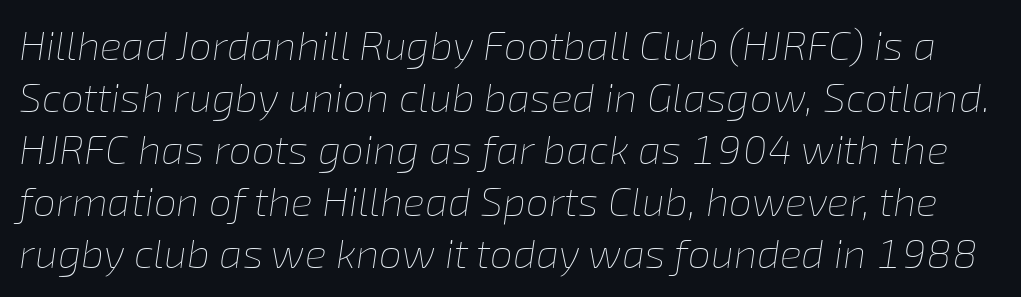
Q: Is the text bold? A: No.
Q: Is the text italic (slanted)? A: Yes, it leans right by about 8 degrees.
Q: Is the text underlined? A: No.
Q: Is the spacing between letters normal or unusually wide? A: Normal.
Q: Is the spacing between lines tight, normal or loose? A: Normal.
Q: Width (condensed, normal, or wide)? A: Normal.
Q: Stroke contrast? A: Low.
Q: x-height? A: Medium.
Q: Monospaced? A: No.
